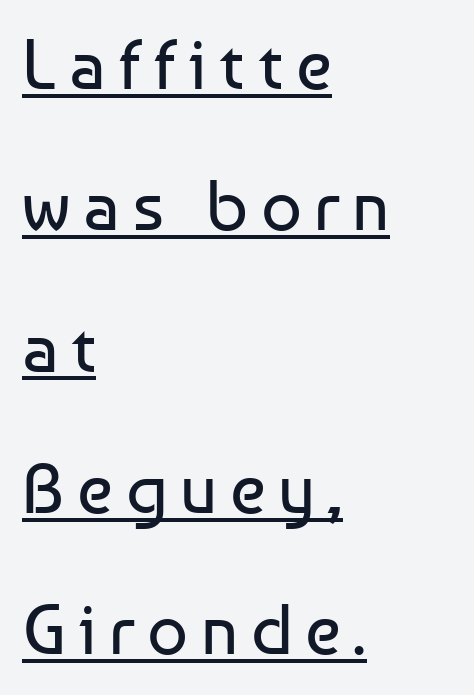
Has an underline been added? It has. This is roman type, the default non-slanted kind. In terms of letterform style, serifs are entirely absent. Loosely led — the rows are spread out. No chunkiness to these letters — they're not bold. Is the block centered? No — it sits flush against the left margin.
